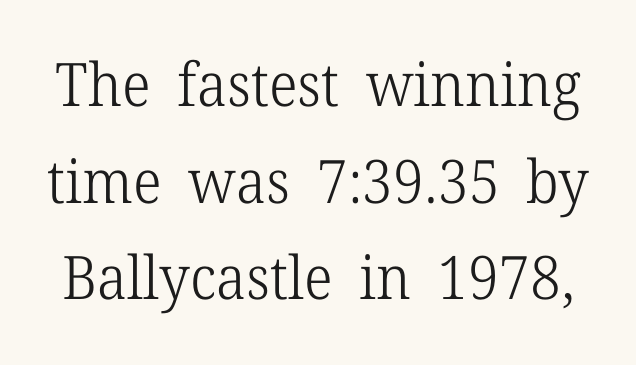
Little horizontal feet cap the strokes, marking this as serif type. Each new line begins a customary step beneath the previous one. Character widths vary here, with narrow letters taking less room than wide ones. Posture: vertical. Compared with a typical body face, this is equally light or lighter still.
